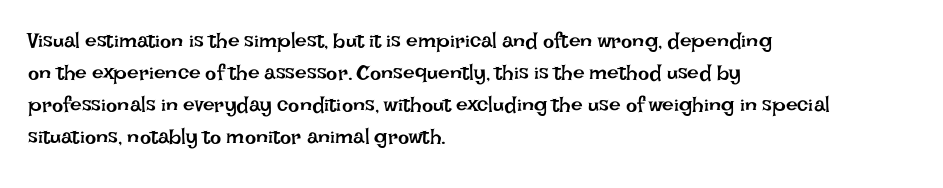
Q: Is the text bold? A: No.
Q: Is the text italic (slanted)? A: No, it is upright.
Q: Is the text underlined? A: No.
Q: How is the paragraph aligned? A: Left-aligned.
Q: Is the spacing between letters normal or unusually wide? A: Normal.
Q: Is the spacing between lines tight, normal or loose? A: Normal.
